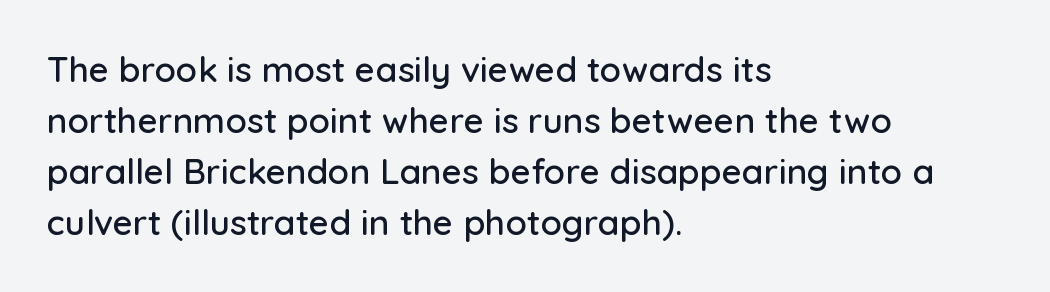
Q: Is the text italic (slanted)? A: No, it is upright.
Q: Is the typeface a serif or a sans-serif typeface? A: Sans-serif.
Q: Is the text underlined? A: No.
Q: How is the paragraph aligned? A: Left-aligned.
Q: Is the spacing between letters normal or unusually wide? A: Normal.
Q: Is the spacing between lines tight, normal or loose? A: Normal.
Q: Width (condensed, normal, or wide)? A: Normal.
Q: Stroke contrast? A: Low.
Q: x-height? A: Medium.
Q: Monospaced? A: No.
